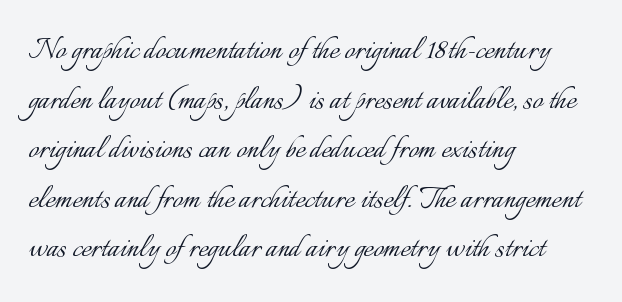
The image shows 37 px light type; set left-aligned, normal line spacing (1.34x), normal letter spacing, not underlined; low stroke contrast and a small x-height.
